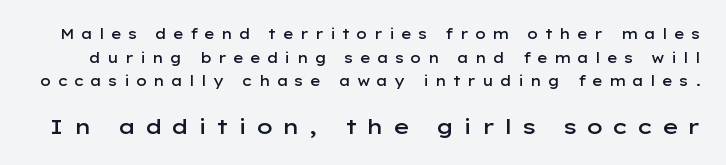
Typesetter's note — lower block bumped up in size, upper block left smaller. Every stem runs plumb, perpendicular to the baseline. The zone under the glyphs is completely vacant. Tracking value appears strongly positive — letters spread wide. Vertically, the passage feels balanced, rows spaced as you'd expect. Notice the strokes are somewhat thickened but not fully heavy: this is a semibold.
